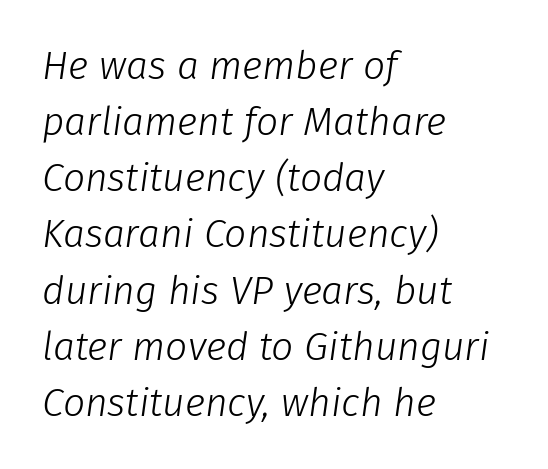
The image shows 39 px light type, italic (leaning right); set left-aligned, normal line spacing (1.44x), normal letter spacing, not underlined; low stroke contrast and a medium x-height.
